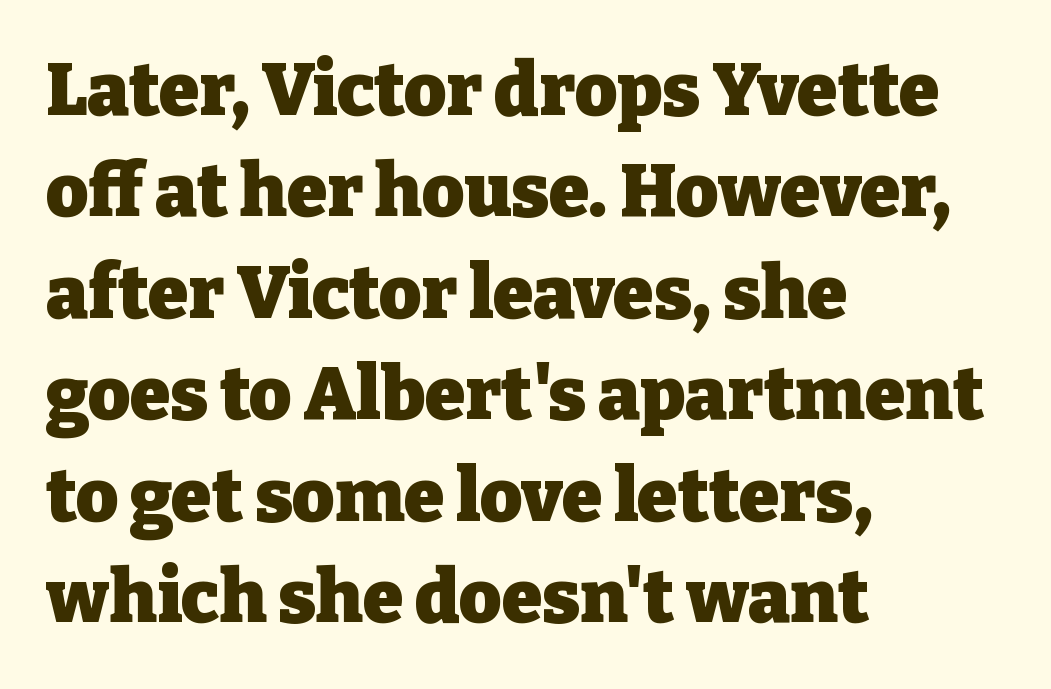
{"serif": "yes", "italic": "no", "bold": "yes", "weight": "heavy", "width": "normal", "stroke_contrast": "low", "x_height": "medium", "monospaced": "no", "underline": "no", "align": "left", "line_spacing": "normal", "line_spacing_ratio": 1.39, "letter_spacing": "normal", "letter_spacing_em": 0.0, "glyph_px": 73}
